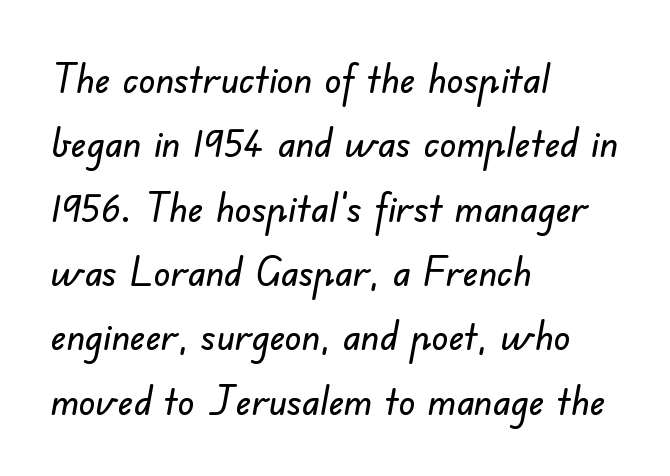
What kind of face is this? One without serifs — a sans. The rag falls on the right side of this text block. These lines sit exactly where default settings would place them. These lines are rendered in a variable-pitch font.
